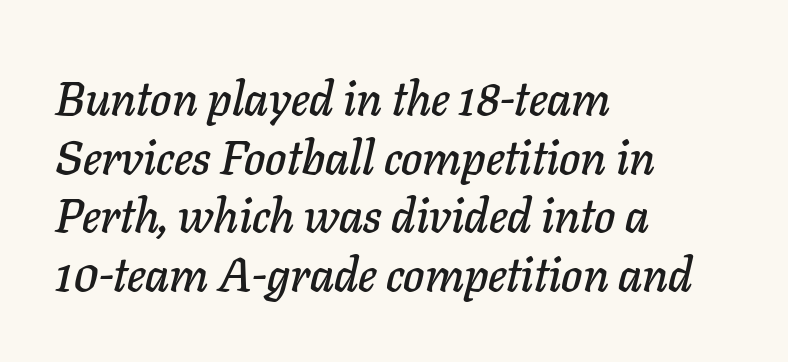
The image shows 48 px text type, italic (leaning right); set left-aligned, line spacing 1.22x, normal letter spacing, not underlined; low stroke contrast and a medium x-height.
